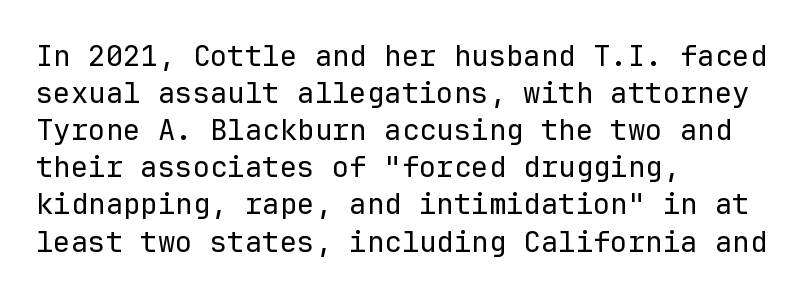
Inter-character spacing is left at the font's built-in metrics. Think standard paragraph weight, or any step lighter than that. Tall strokes in this sample are plumb rather than angled. Note the uniform advance width — an 'i' takes as much space as an 'm'.
